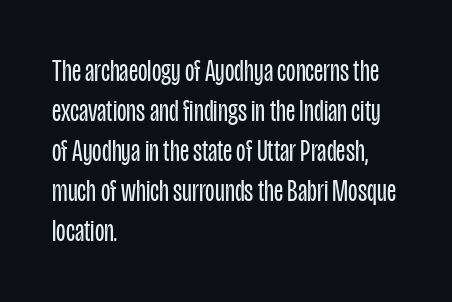
The image shows 31 px regular-weight, condensed sans-serif type, upright; set left-aligned, normal line spacing (1.29x), normal letter spacing, not underlined; low stroke contrast and a large x-height.
